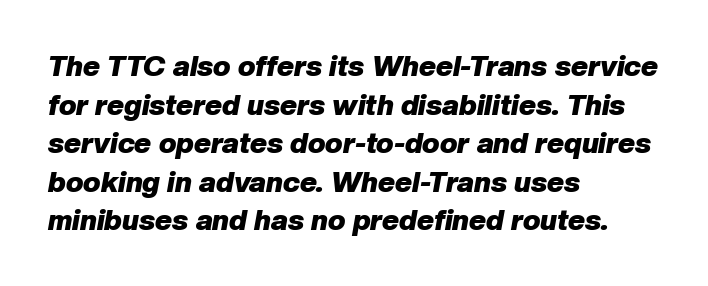
The letterforms sit shoulder to shoulder at normal distance. Would a proofreader flag this as italicized? Yes. You could not count columns in this text — the font is proportionally spaced. These lines carry a lot of weight — the face is fully bold. The glyphs are unaccompanied by any horizontal stroke below them. Reading down the block, your eye returns to a fixed left position each line.
